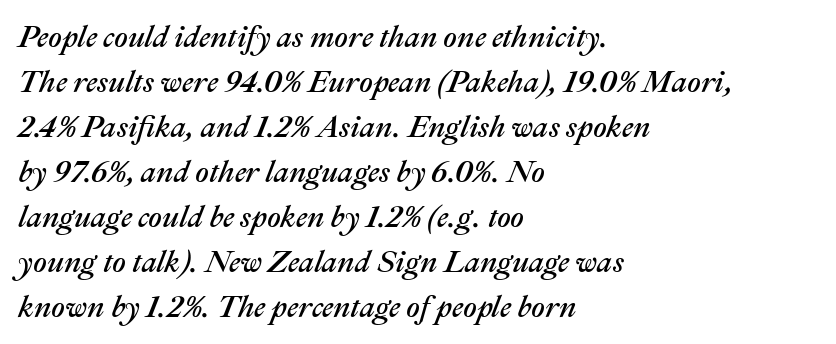
Q: Is the text italic (slanted)? A: Yes, it leans right by about 22 degrees.
Q: Is the text underlined? A: No.
Q: How is the paragraph aligned? A: Left-aligned.
Q: Is the spacing between letters normal or unusually wide? A: Normal.
Q: Is the spacing between lines tight, normal or loose? A: Normal.
Q: Width (condensed, normal, or wide)? A: Normal.
Q: Stroke contrast? A: Medium.
Q: x-height? A: Medium.
Q: Monospaced? A: No.
